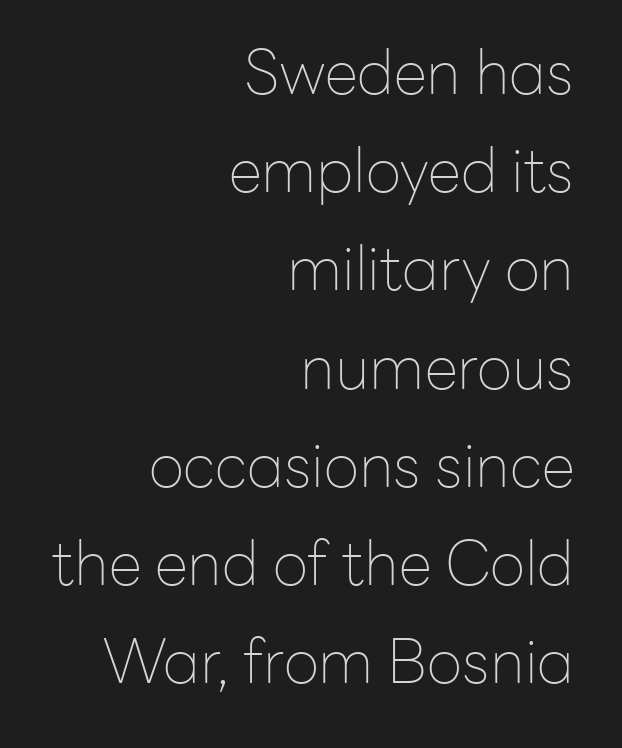
The image shows 61 px thin sans-serif type, upright; set right-aligned, normal line spacing (1.61x), normal letter spacing, not underlined; low stroke contrast and a medium x-height.
